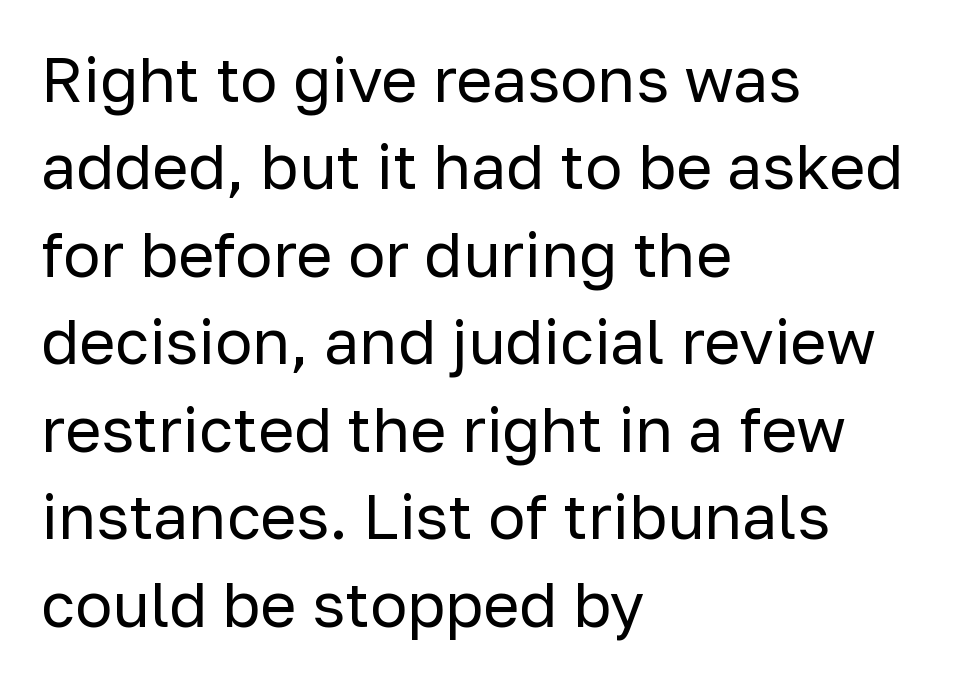
Q: Is the text bold? A: No.
Q: Is the text italic (slanted)? A: No, it is upright.
Q: Is the typeface a serif or a sans-serif typeface? A: Sans-serif.
Q: Is the text underlined? A: No.
Q: How is the paragraph aligned? A: Left-aligned.
Q: Is the spacing between letters normal or unusually wide? A: Normal.
Q: Is the spacing between lines tight, normal or loose? A: Normal.
Q: Width (condensed, normal, or wide)? A: Normal.
Q: Stroke contrast? A: Low.
Q: x-height? A: Medium.
Q: Monospaced? A: No.
